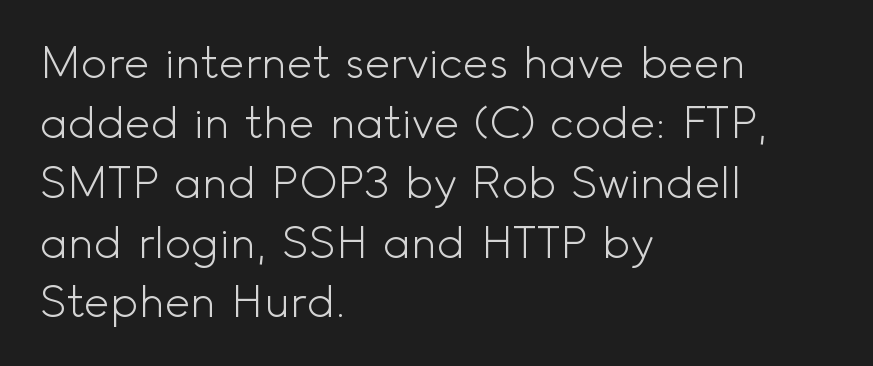
The passage shown is not underscored anywhere. Each letter keeps its own natural width here, so spacing adapts to shape. You could call the tracking neutral — neither tight nor loose. All the whitespace from short lines collects on the right. Style check: upright.
